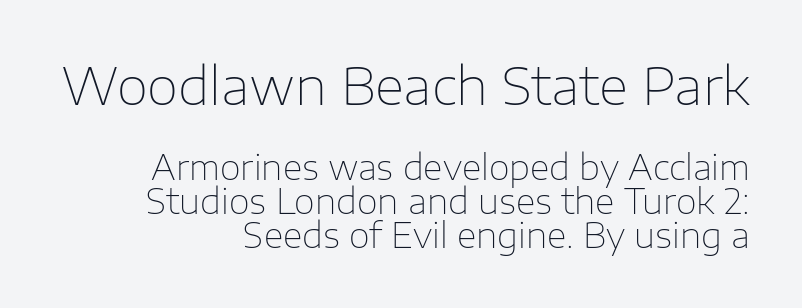
The earlier block is typeset at a bigger size than the later block. The block of text is dense from top to bottom, with scant space between rows. Letters rest on an invisible, unmarked baseline. Compared with typical body copy, the letter spacing here is the same. Rendered with straight, roman letterforms.
